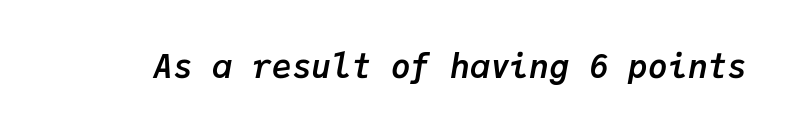
Q: Is the text bold? A: Yes.
Q: Is the text italic (slanted)? A: Yes, it leans right by about 9 degrees.
Q: Is the text underlined? A: No.
Q: Is the spacing between letters normal or unusually wide? A: Normal.
Q: Width (condensed, normal, or wide)? A: Normal.
Q: Stroke contrast? A: Low.
Q: x-height? A: Medium.
Q: Monospaced? A: Yes.
